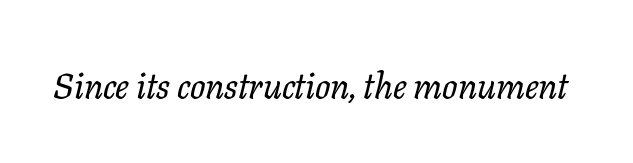
{"serif": "yes", "italic": "yes", "lean": "right", "slant_degrees": 11, "width": "normal", "stroke_contrast": "low", "x_height": "medium", "monospaced": "no", "underline": "no", "letter_spacing": "normal", "letter_spacing_em": 0.0, "glyph_px": 36}
